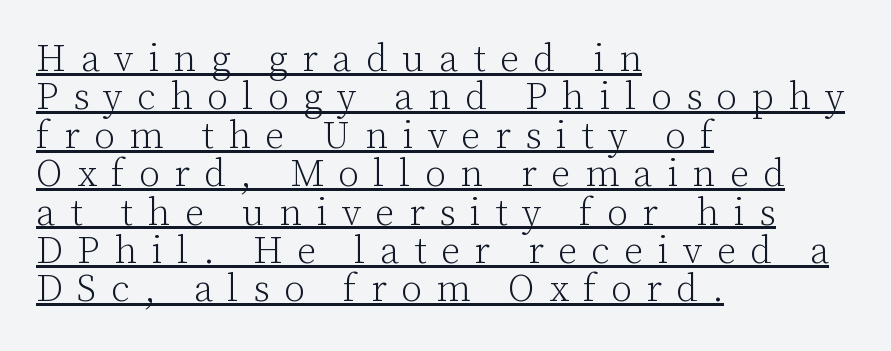
A typesetter would call this proportional, since set widths differ per character. Each word looks stretched out because of the extra space between its letters. How would I describe the line gaps? Narrow and economical. Stem width sits at or under what a default text font uses. Posture: straight, roman, zero tilt.
